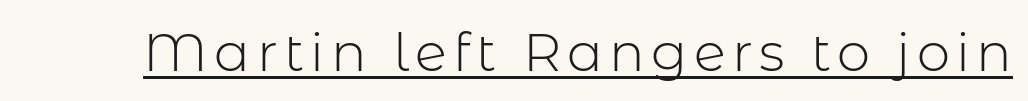
Q: Is the text bold? A: No.
Q: Is the text italic (slanted)? A: No, it is upright.
Q: Is the typeface a serif or a sans-serif typeface? A: Sans-serif.
Q: Is the text underlined? A: Yes.
Q: Width (condensed, normal, or wide)? A: Normal.
Q: Stroke contrast? A: Low.
Q: x-height? A: Medium.
Q: Monospaced? A: No.
